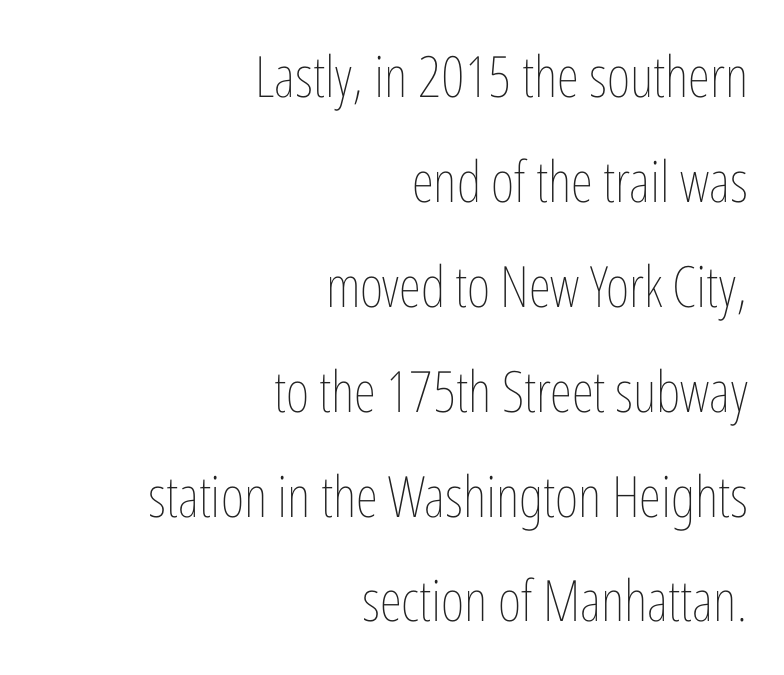
The image shows 57 px thin, condensed type, upright; set right-aligned, line spacing 1.84x, normal letter spacing, not underlined; low stroke contrast and a medium x-height.
